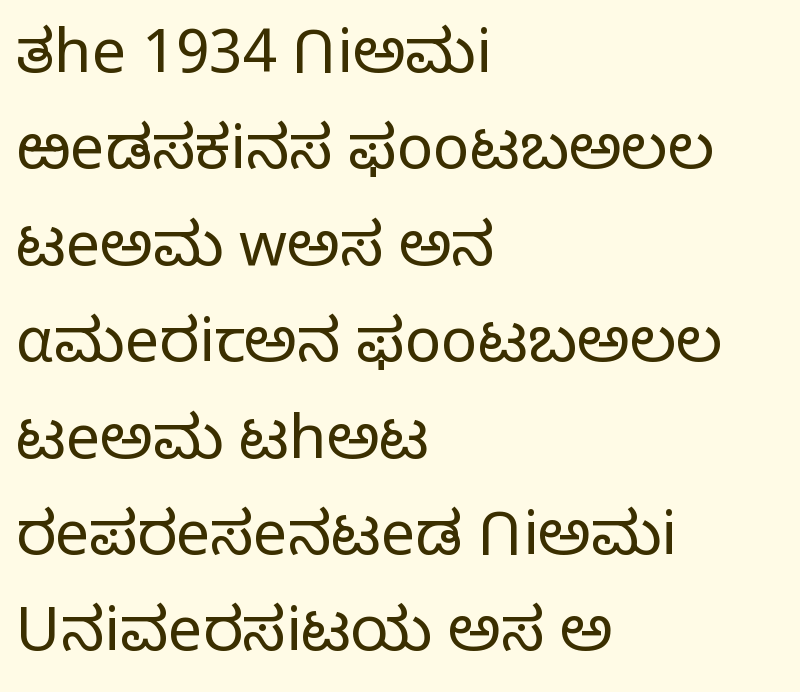
The image shows 61 px light sans-serif type, upright; set left-aligned, normal line spacing (1.58x), normal letter spacing, not underlined; low stroke contrast and a medium x-height.
